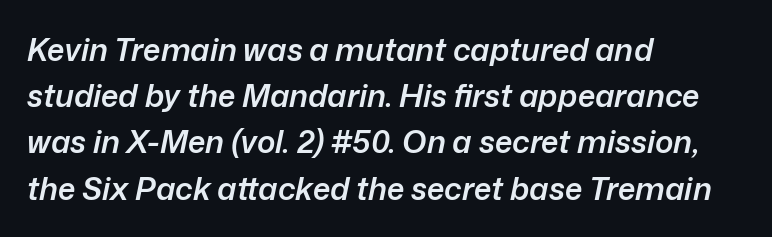
Stroke thickness is moderately raised; the sample reads as semibold. In terms of leading, this rendering sits right in the middle. Is this a fixed-width face? No — the glyphs have proportional, varying widths. All the whitespace from short lines collects on the right. These lines were composed using italics.
